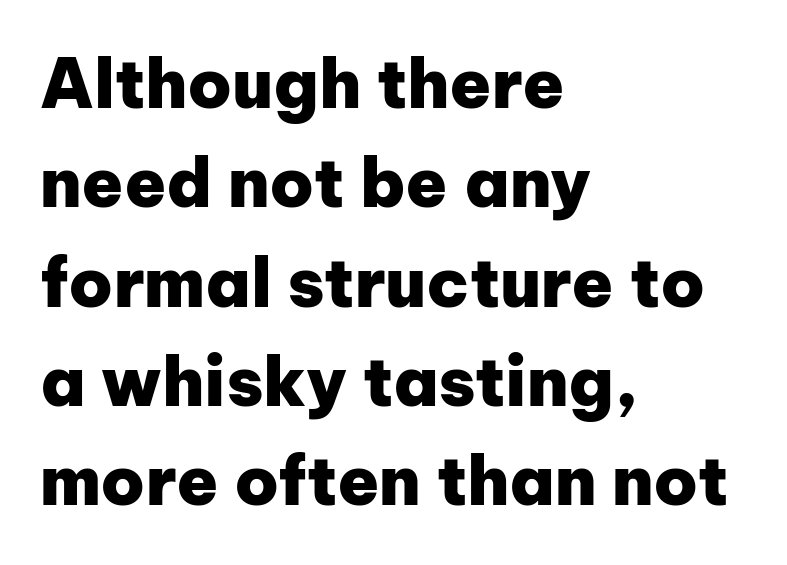
One glance says typical: line gaps are just what's usual. The horizontal fit of the characters is conventional and even. Proportional: the letters do not fall into vertical columns. Regarding serifs, this sample does without them.
